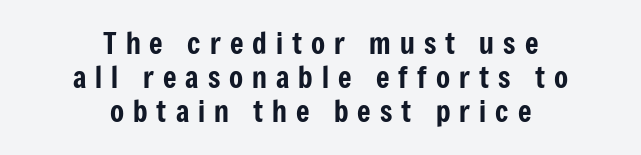
The image shows 29 px condensed sans-serif type, upright; set centered, line spacing 1.18x, unusually wide letter spacing (+0.31 em), not underlined; low stroke contrast and a medium x-height.
